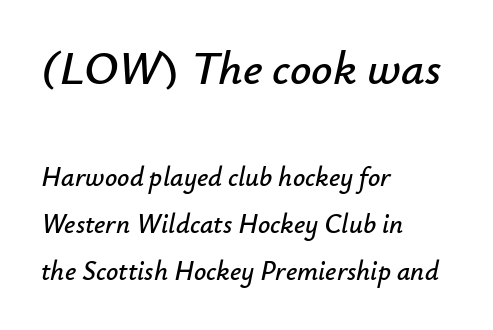
The rendering keeps characters at their native spacing. Each letter keeps its own natural width here, so spacing adapts to shape. Horizontally, the lines are justified to the leading edge only. A typesetter would mark this as italic.
